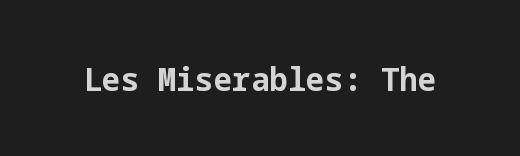
The image shows 33 px bold sans-serif type, upright; set normal letter spacing, not underlined; low stroke contrast and a medium x-height.
